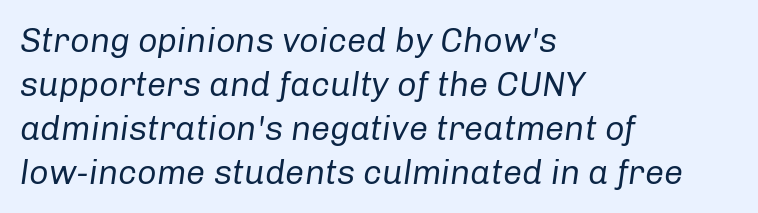
This sample uses plain, unmodified letter spacing. This is not heavy type; no bold has been used. The specimen reads as italic at a glance. Has an underline been added? It has not. One glance says typical: line gaps are just what's usual.
